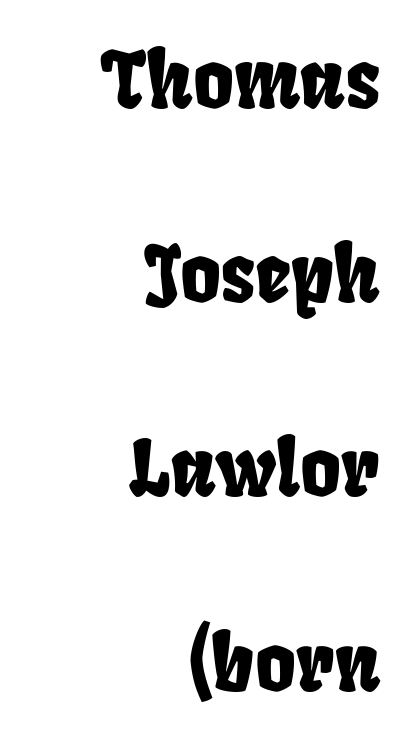
The image shows 78 px condensed sans-serif type; set right-aligned, loose line spacing (2.49x), normal letter spacing, not underlined; low stroke contrast and a large x-height.
